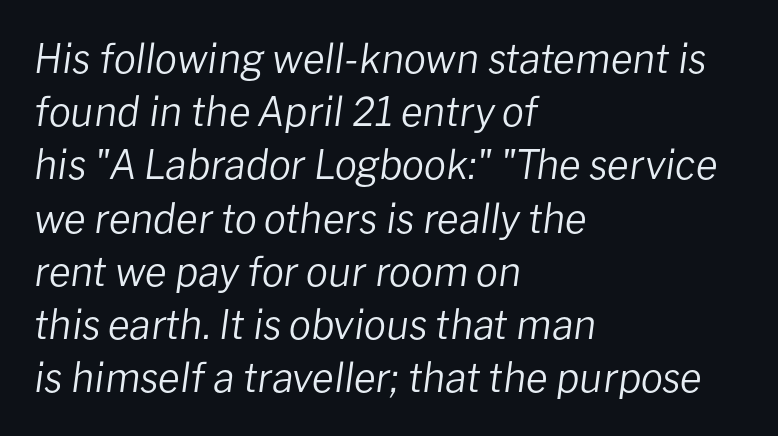
Every row of glyphs begins at an identical x-position on the left. Reading down the column, the eye jumps a familiar distance to each next line. The typeface has the unassuming heft of standard copy or less. Plain, unruled lines of type.
